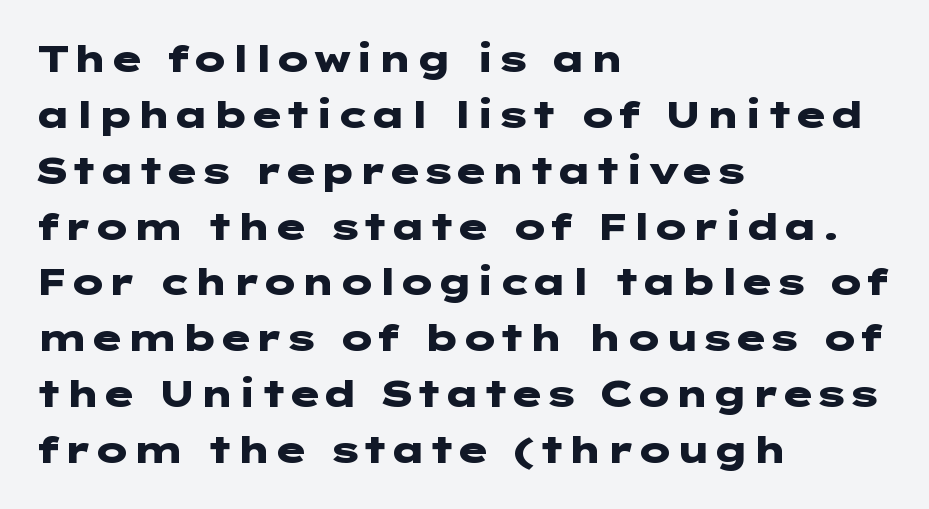
How heavy is the stroke? Heavy — this is a bold. The words here are not underlined. Summary of vertical rhythm: regular, with standard interline spacing. You could call the tracking neutral — neither tight nor loose. You can tell it's not italic because the verticals are truly vertical. Nothing sits at the stroke ends, so this counts as sans-serif.
